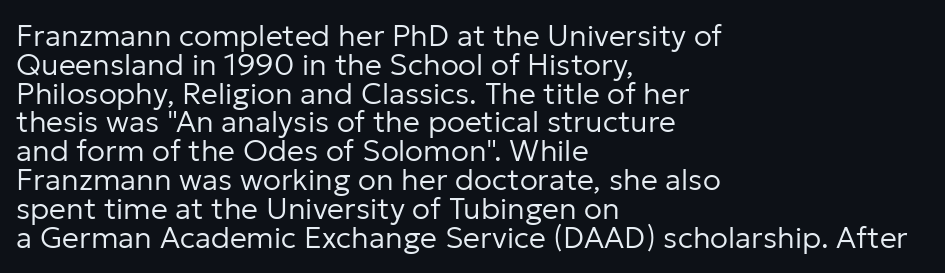
{"serif": "no", "italic": "no", "bold": "no", "weight": "regular", "width": "normal", "stroke_contrast": "low", "x_height": "medium", "monospaced": "no", "underline": "no", "align": "left", "line_spacing": "tight", "line_spacing_ratio": 0.96, "letter_spacing": "normal", "letter_spacing_em": 0.0, "glyph_px": 30}
